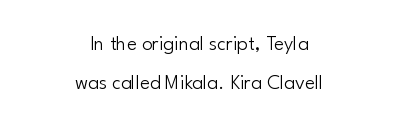
The image shows 21 px text type, upright; set centered, line spacing 1.86x, normal letter spacing, not underlined.
